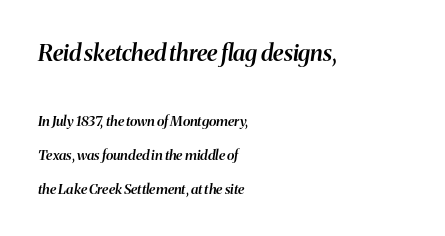
The setting favours the left margin, as ordinary paragraphs usually do. The rendering applies a slant to the glyphs. Character size in the leading block exceeds that of the trailing block. Inter-character spacing is left at the font's built-in metrics.
